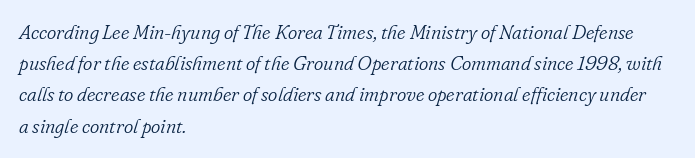
{"italic": "yes", "lean": "right", "slant_degrees": 16, "bold": "no", "underline": "no", "align": "left", "line_spacing": "normal", "line_spacing_ratio": 1.56, "letter_spacing": "normal", "letter_spacing_em": 0.0, "glyph_px": 20}
